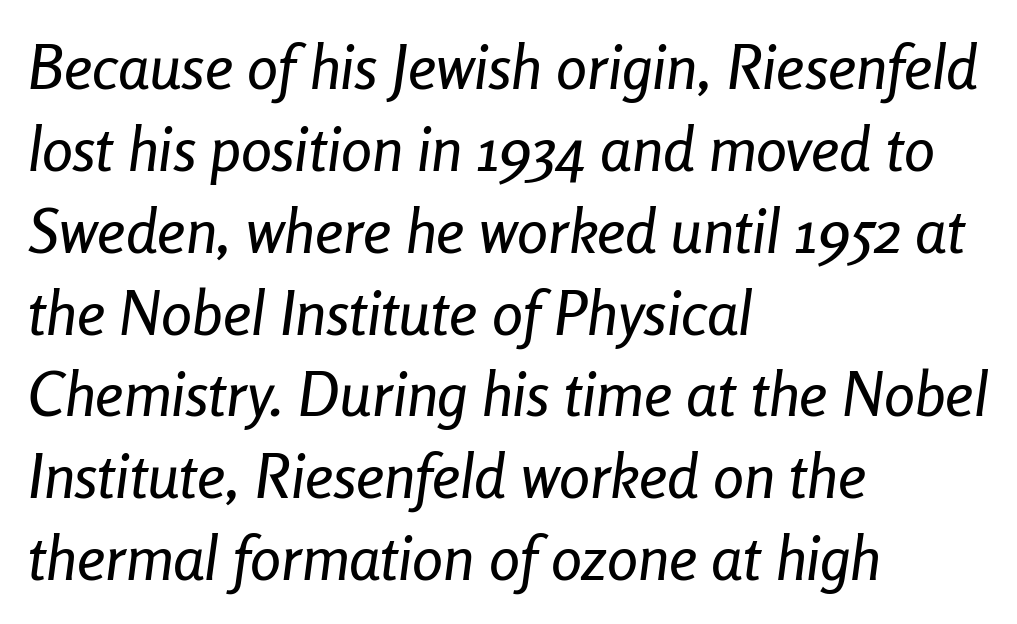
{"italic": "yes", "lean": "right", "slant_degrees": 8, "width": "condensed", "stroke_contrast": "low", "x_height": "medium", "monospaced": "no", "underline": "no", "align": "left", "line_spacing": "normal", "line_spacing_ratio": 1.32, "letter_spacing": "normal", "letter_spacing_em": 0.0, "glyph_px": 62}
